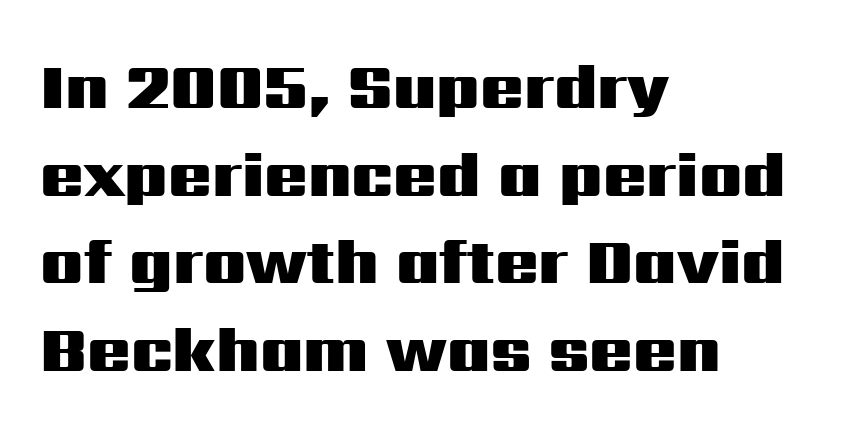
You could call the tracking neutral — neither tight nor loose. The passage shown is typed in a proportional face where columns would drift. The letters stand straight up with perfectly vertical stems. The glyphs in this specimen are sans serif. Any mark beneath the type? The region is blank. As a designer I'd log this as weight 700, bold.
